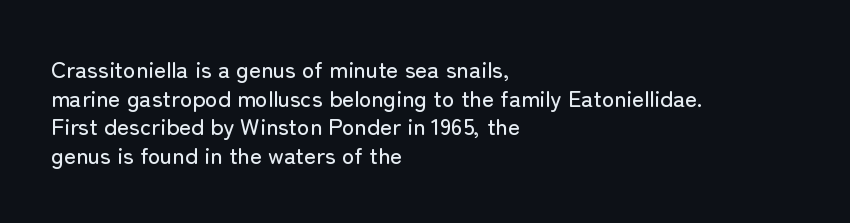
Q: Is the text italic (slanted)? A: No, it is upright.
Q: Is the text underlined? A: No.
Q: How is the paragraph aligned? A: Left-aligned.
Q: Is the spacing between letters normal or unusually wide? A: Normal.
Q: Is the spacing between lines tight, normal or loose? A: Normal.
